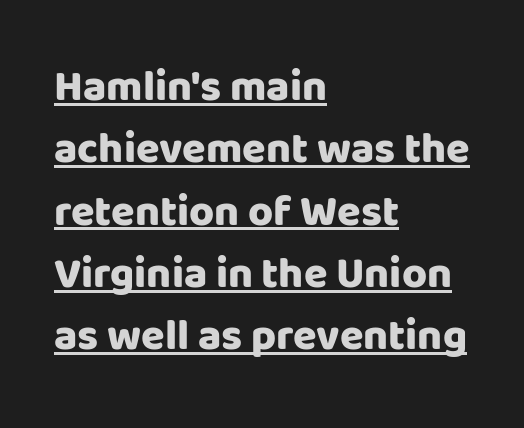
{"serif": "no", "italic": "no", "bold": "yes", "weight": "heavy", "width": "normal", "stroke_contrast": "low", "x_height": "large", "monospaced": "no", "underline": "yes", "align": "left", "line_spacing": "normal", "line_spacing_ratio": 1.45, "letter_spacing": "normal", "letter_spacing_em": 0.0, "glyph_px": 43}
